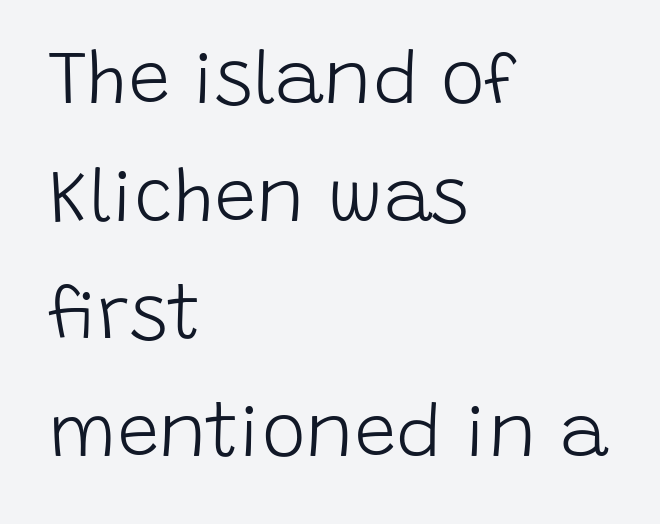
{"serif": "no", "italic": "no", "bold": "no", "weight": "light", "width": "normal", "stroke_contrast": "low", "x_height": "large", "monospaced": "no", "underline": "no", "align": "left", "line_spacing": "normal", "line_spacing_ratio": 1.59, "letter_spacing": "normal", "letter_spacing_em": 0.0, "glyph_px": 74}
